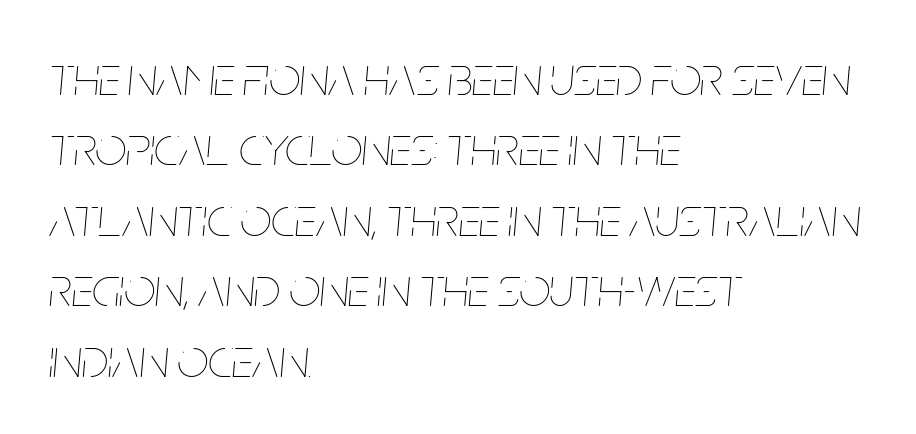
{"italic": "yes", "lean": "right", "slant_degrees": 5, "bold": "no", "weight": "thin", "width": "condensed", "stroke_contrast": "low", "x_height": "large", "monospaced": "no", "underline": "no", "align": "left", "line_spacing": "normal", "line_spacing_ratio": 1.28, "letter_spacing": "normal", "letter_spacing_em": 0.0, "glyph_px": 55}
